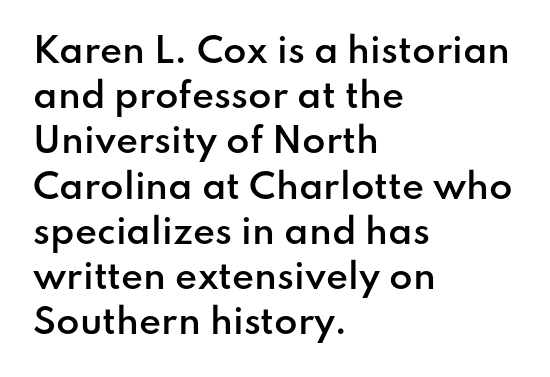
Nobody touched the tracking dial on this one. Honestly, there is no underline to notice here at all. Typographically, this falls in the sans-serif category. These lines sit exactly where default settings would place them.
